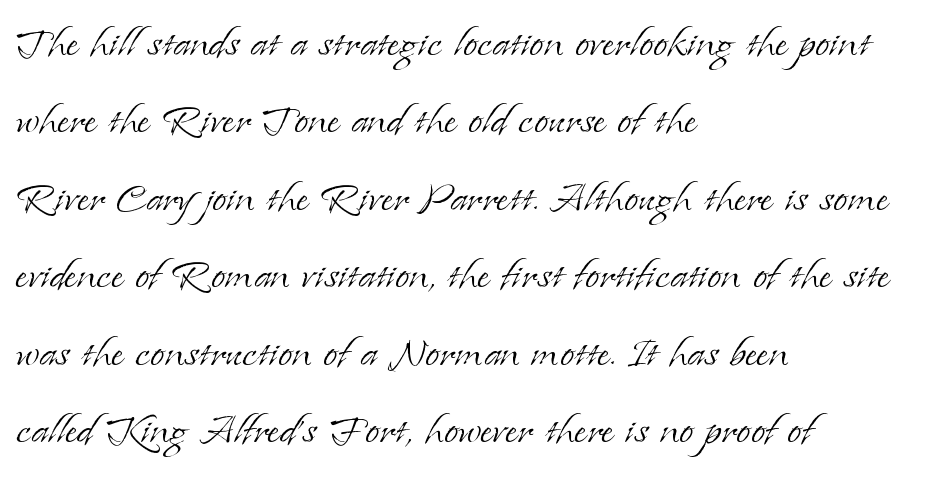
{"serif": "yes", "bold": "no", "weight": "light", "width": "normal", "stroke_contrast": "low", "x_height": "small", "monospaced": "no", "underline": "no", "align": "left", "line_spacing": "normal", "line_spacing_ratio": 1.49, "letter_spacing": "normal", "letter_spacing_em": 0.0, "glyph_px": 52}
